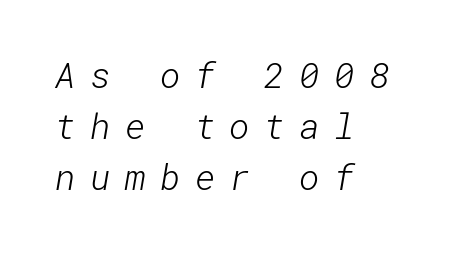
To sum up the face: it is a sans, with no serifs. Summary of weight: not heavy and not bold. In CSS terms this would be text-align: left. Normally led — the rows are evenly, conventionally spaced. A typesetter would call this heavily tracked-out type.
